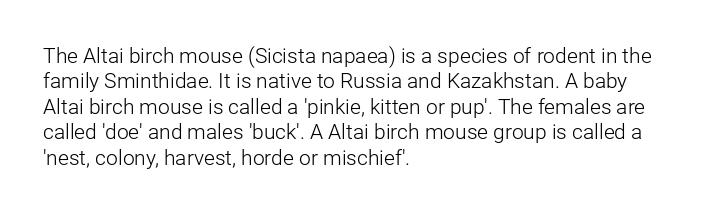
A bare baseline throughout the passage. Line beginnings align vertically; line endings do not. This sample uses plain, unmodified letter spacing. Posture: straight, roman, zero tilt. Is this a heavy cut? Hardly; it is regular or lighter.
